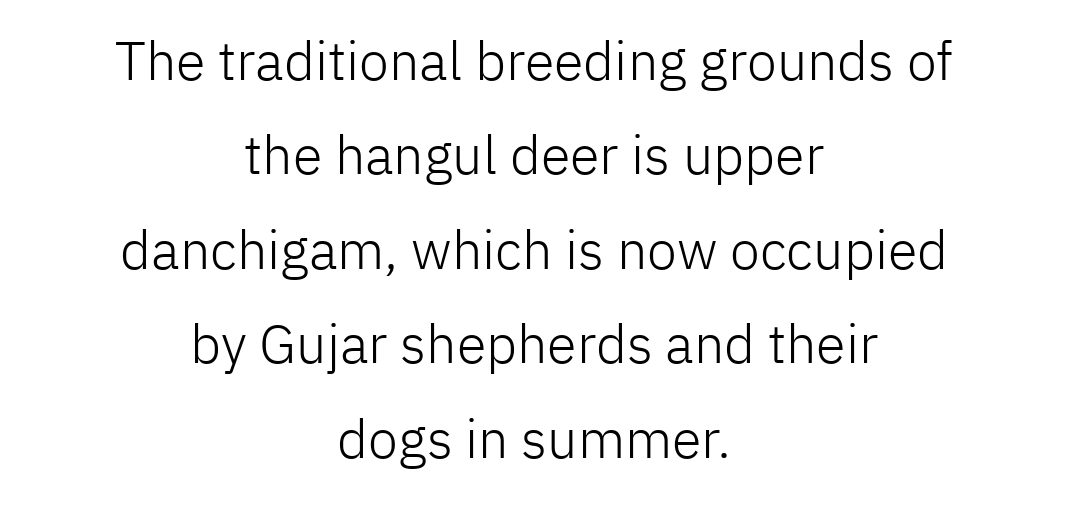
Q: Is the text bold? A: No.
Q: Is the text italic (slanted)? A: No, it is upright.
Q: Is the typeface a serif or a sans-serif typeface? A: Sans-serif.
Q: Is the text underlined? A: No.
Q: How is the paragraph aligned? A: Centered.
Q: Is the spacing between letters normal or unusually wide? A: Normal.
Q: Width (condensed, normal, or wide)? A: Normal.
Q: Stroke contrast? A: Low.
Q: x-height? A: Medium.
Q: Monospaced? A: No.
